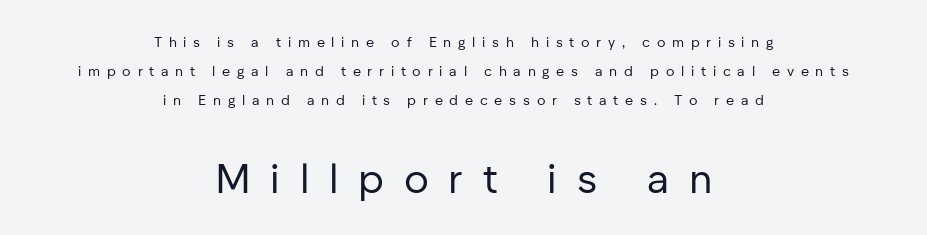
The image shows 41 px regular-weight sans-serif type, upright; set centered, loose line spacing (2.06x), unusually wide letter spacing (+0.48 em), not underlined; the second (bottom) block is 2.93x larger; low stroke contrast and a medium x-height.
